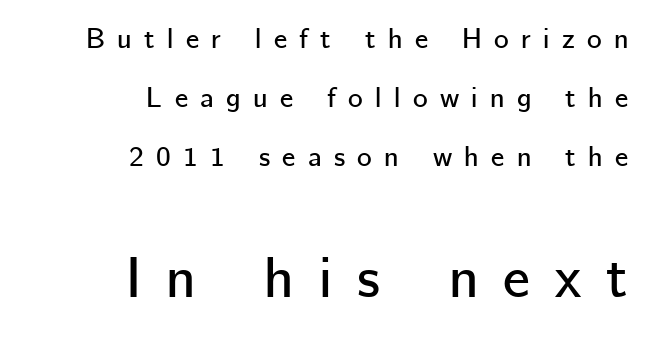
{"serif": "no", "italic": "no", "width": "normal", "stroke_contrast": "low", "x_height": "medium", "monospaced": "no", "underline": "no", "align": "right", "line_spacing": "loose", "line_spacing_ratio": 2.11, "letter_spacing": "wide", "letter_spacing_em": 0.44, "larger_block": "second", "size_ratio": 2.04, "glyph_px": 57}
